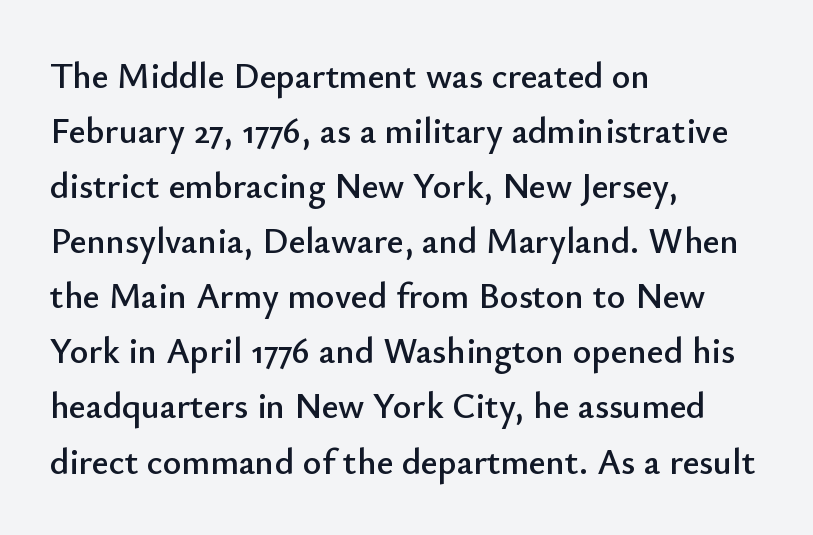
Q: Is the text italic (slanted)? A: No, it is upright.
Q: Is the typeface a serif or a sans-serif typeface? A: Sans-serif.
Q: Is the text underlined? A: No.
Q: How is the paragraph aligned? A: Left-aligned.
Q: Is the spacing between letters normal or unusually wide? A: Normal.
Q: Is the spacing between lines tight, normal or loose? A: Normal.
Q: Width (condensed, normal, or wide)? A: Normal.
Q: Stroke contrast? A: Low.
Q: x-height? A: Small.
Q: Monospaced? A: No.
